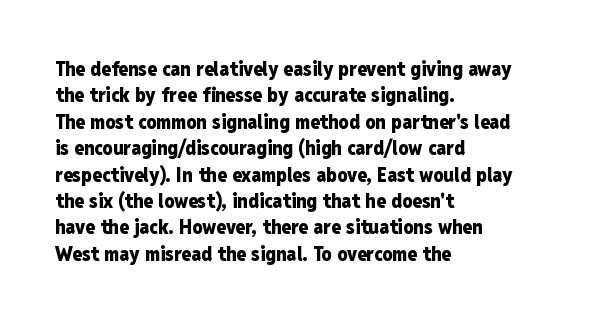
The image shows 20 px bold type, upright; set left-aligned, normal line spacing (1.32x), normal letter spacing, not underlined.
